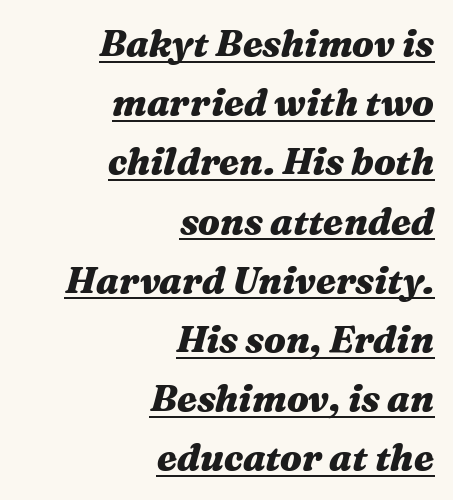
The glyphs look as if they've been sheared to an angle. The face used here is rendered with its standard letterfit. Visually the block forms a straight wall on the right and a jagged coastline on the left. The space between consecutive lines is moderate. As a designer I'd log this as weight 700, bold. Students, observe the line beneath the letters — that is underlining.
